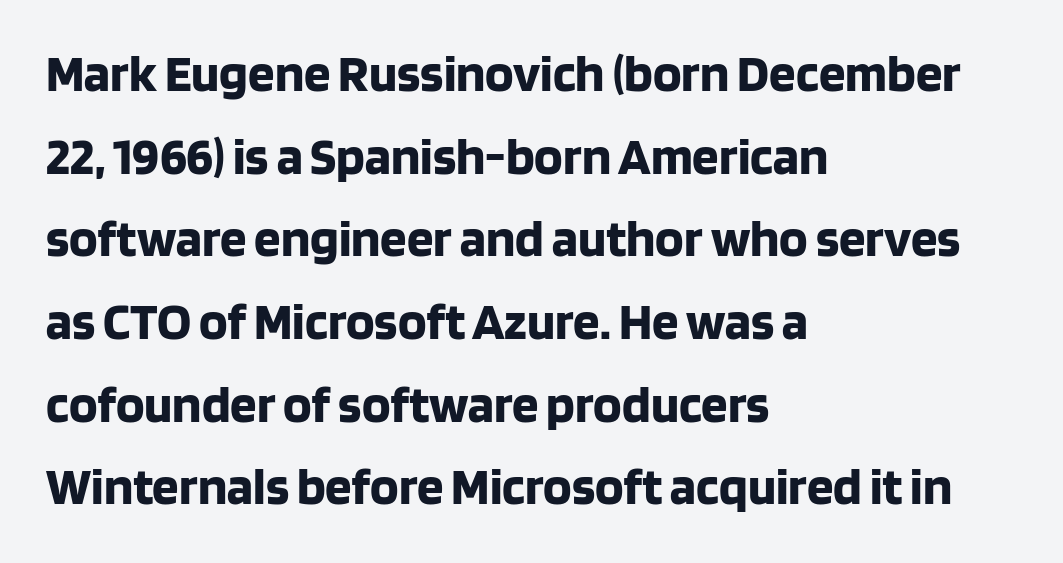
The image shows 53 px bold sans-serif type, upright; set left-aligned, normal line spacing (1.56x), normal letter spacing, not underlined; low stroke contrast and a large x-height.
